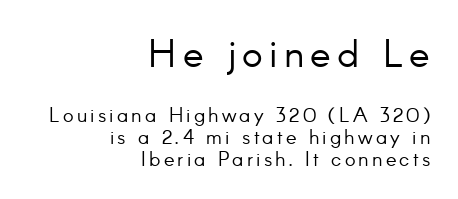
Interline gaps are noticeably narrow in this sample. Check under the words: just untouched page. Italic? Not at all — the glyphs are vertical. Caption: upper text group enlarged, lower text group reduced. Reading down the block, your eye finds every line finishing at a fixed right position. The face used here is proportionally spaced, like ordinary book or web type.
